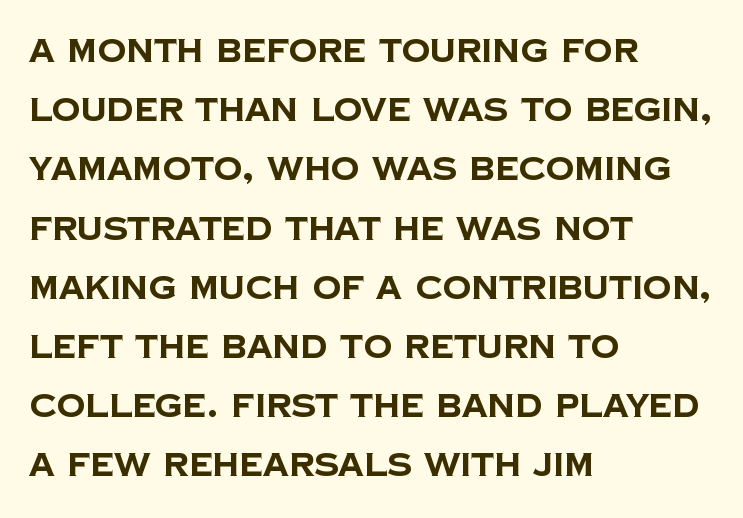
The image shows 32 px bold sans-serif type; set left-aligned, line spacing 1.85x, normal letter spacing, not underlined; low stroke contrast and a large x-height.
